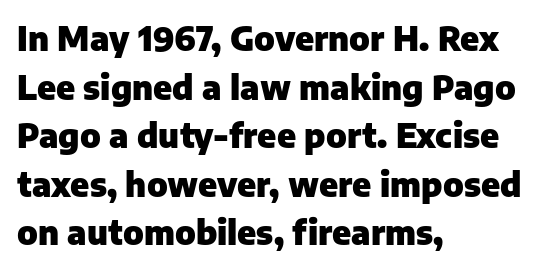
Q: Is the text bold? A: Yes.
Q: Is the text italic (slanted)? A: No, it is upright.
Q: Is the typeface a serif or a sans-serif typeface? A: Sans-serif.
Q: Is the text underlined? A: No.
Q: How is the paragraph aligned? A: Left-aligned.
Q: Is the spacing between letters normal or unusually wide? A: Normal.
Q: Is the spacing between lines tight, normal or loose? A: Normal.
Q: Width (condensed, normal, or wide)? A: Normal.
Q: Stroke contrast? A: Low.
Q: x-height? A: Medium.
Q: Monospaced? A: No.
